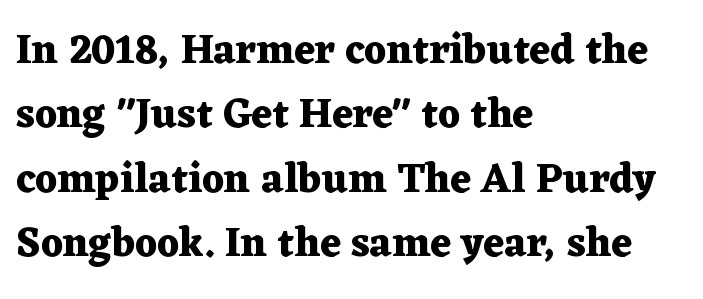
The image shows 41 px heavy, wide serif type, upright; set left-aligned, normal line spacing (1.57x), normal letter spacing, not underlined; medium stroke contrast and a medium x-height.
